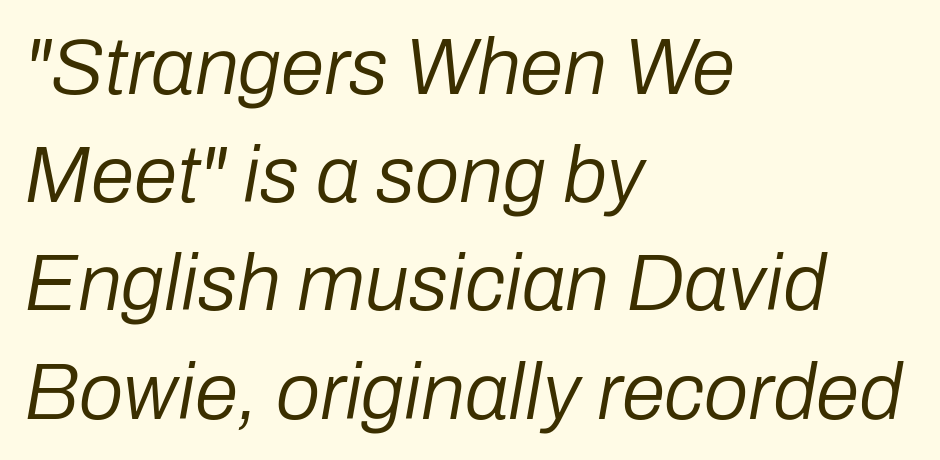
The letters look calm and open, with moderate or lighter stems. A typesetter would call this proportional, since set widths differ per character. Quick note: underline off. Summary of vertical rhythm: regular, with standard interline spacing. Is the letter spacing exaggerated? No — it looks like the ordinary default. The paragraph shown leans on its left margin.
